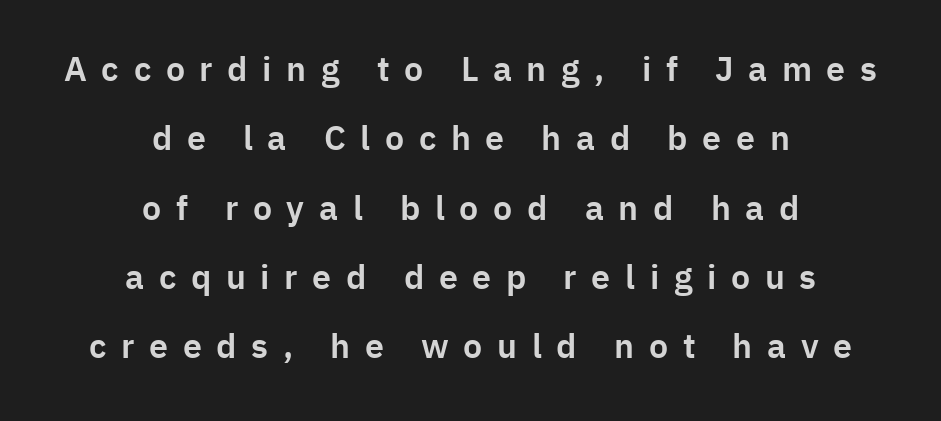
{"serif": "no", "italic": "no", "width": "normal", "stroke_contrast": "low", "x_height": "medium", "monospaced": "no", "underline": "no", "align": "center", "line_spacing": "loose", "line_spacing_ratio": 2.04, "letter_spacing": "wide", "letter_spacing_em": 0.43, "glyph_px": 34}
